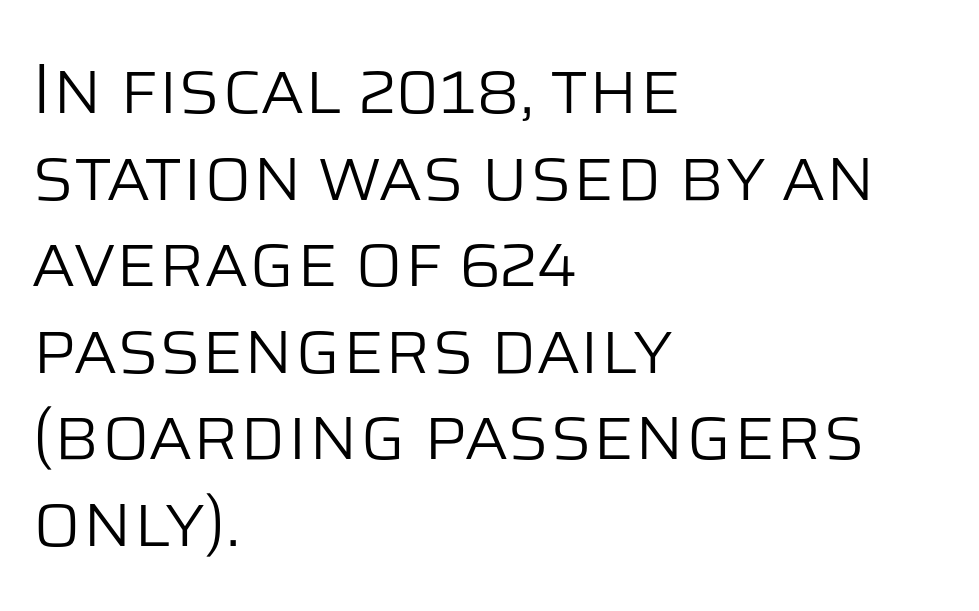
Q: Is the text bold? A: No.
Q: Is the text italic (slanted)? A: No, it is upright.
Q: Is the typeface a serif or a sans-serif typeface? A: Sans-serif.
Q: Is the text underlined? A: No.
Q: How is the paragraph aligned? A: Left-aligned.
Q: Is the spacing between letters normal or unusually wide? A: Normal.
Q: Width (condensed, normal, or wide)? A: Normal.
Q: Stroke contrast? A: Low.
Q: x-height? A: Large.
Q: Monospaced? A: No.
